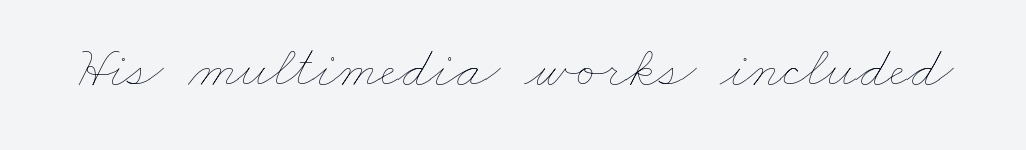
The image shows 60 px thin, wide type; set normal letter spacing, not underlined; low stroke contrast and a small x-height.
